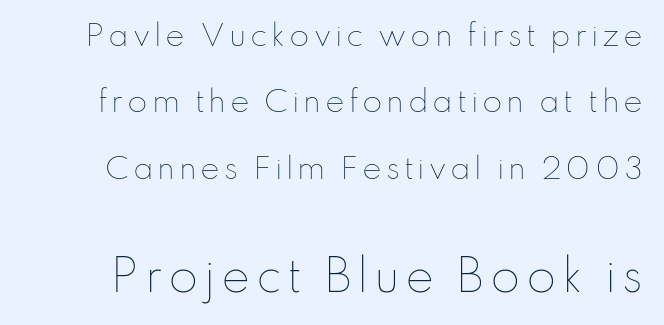
{"italic": "no", "bold": "no", "weight": "thin", "width": "normal", "stroke_contrast": "low", "x_height": "small", "monospaced": "no", "underline": "no", "line_spacing": "loose", "line_spacing_ratio": 2.29, "larger_block": "second", "size_ratio": 1.48, "glyph_px": 43}
